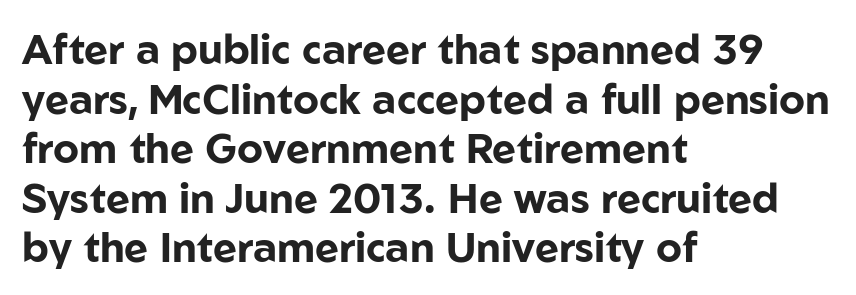
{"serif": "no", "italic": "no", "bold": "yes", "weight": "bold", "width": "normal", "stroke_contrast": "low", "x_height": "medium", "monospaced": "no", "underline": "no", "align": "left", "line_spacing_ratio": 1.21, "letter_spacing": "normal", "letter_spacing_em": 0.0, "glyph_px": 41}
